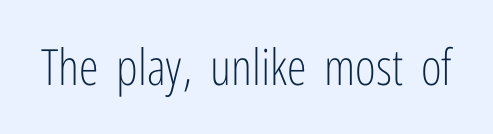
The font sits on the lighter half of the weight spectrum, regular included. Proportional: the letters do not fall into vertical columns. The axis of the letterforms is exactly vertical. Is this a sans? Yes — the strokes have no serifs. The type is set solid horizontally, with unmodified tracking. A bare baseline throughout the passage.
